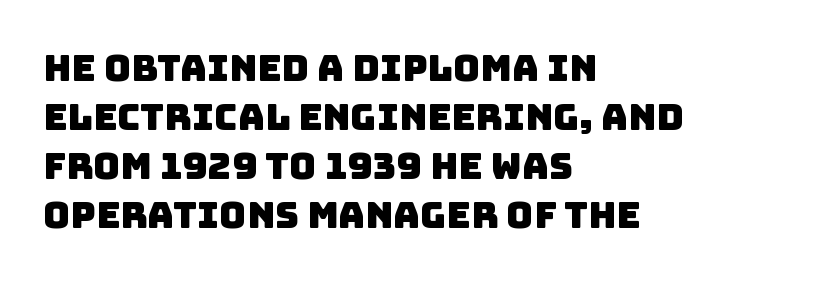
Short and long lines alike share a common starting point at left. The gaps between neighbouring characters are ordinary and unremarkable. Each letter keeps its own natural width here, so spacing adapts to shape. The text was rendered using a sans face with plain stroke endings. Underline: absent. Successive baselines arrive at the customary interval.
